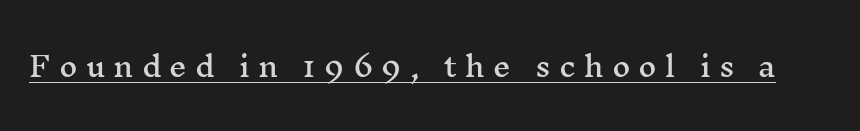
The horizontal fit of the characters is loose and conspicuously gappy. Note: serifs present on the glyphs. Underlining? Definitely there. Italic? Not at all — the glyphs are vertical.
